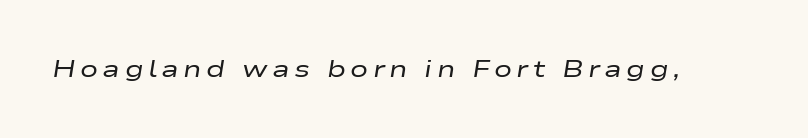
The face looks like a standard text weight, possibly lighter. Beneath every word, the page is bare. A typesetter would mark this as italic.
